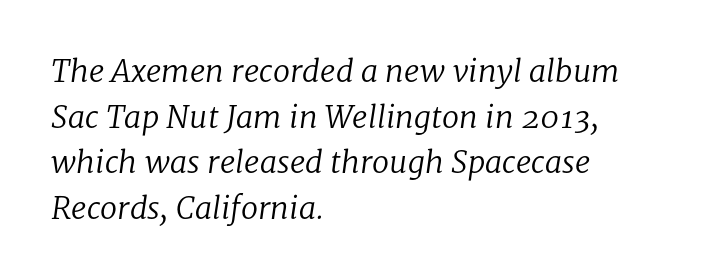
Lines of text with bare space underneath. Compared with typical paragraphs, the rows here are spaced about the same. The letterforms sit at book weight or below. Small tapered or slab feet sit at the stroke ends, so this counts as serif. Italic? Definitely — the glyphs are oblique.
